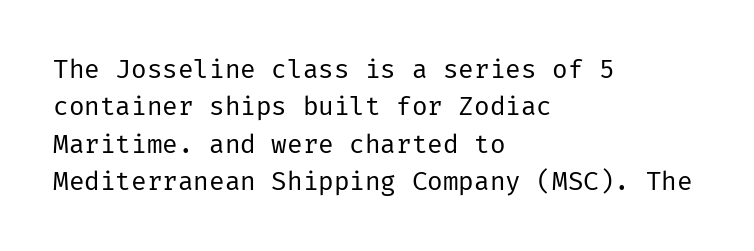
Is the letter spacing exaggerated? No — it looks like the ordinary default. This block has exactly the height ordinary leading produces. This is the regular roman posture of the typeface. Weight: not bold — regular or lighter.
